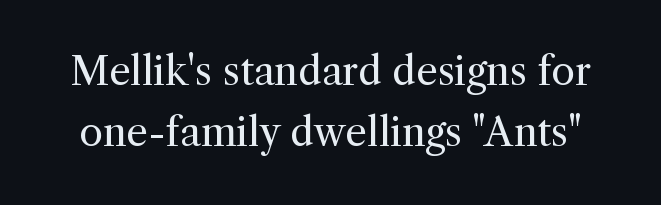
Spacing verdict: proportional, widths tailored to each character. This is not heavy type; no bold has been used. Reading down the column, the eye jumps a familiar distance to each next line. Students, note that the glyphs here touch the page at normal intervals.
